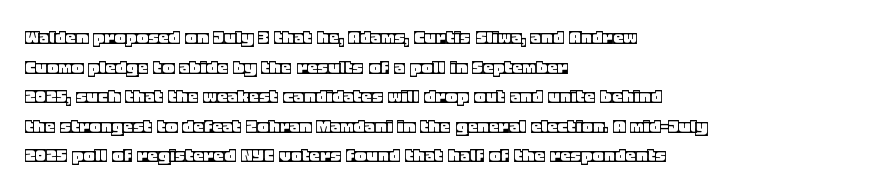
{"italic": "no", "underline": "no", "align": "left", "line_spacing": "normal", "line_spacing_ratio": 1.41, "letter_spacing": "normal", "letter_spacing_em": 0.0, "glyph_px": 21}
